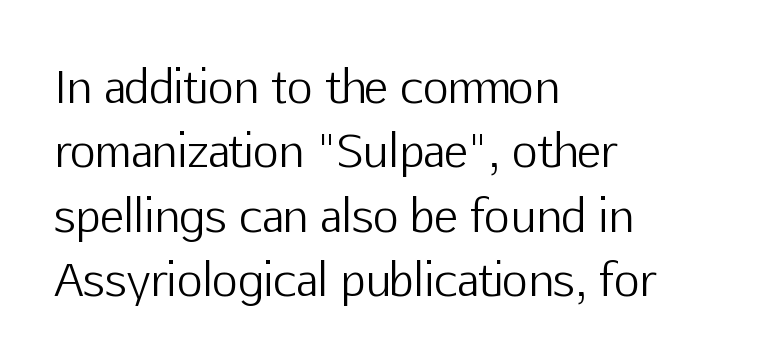
Q: Is the text bold? A: No.
Q: Is the text italic (slanted)? A: No, it is upright.
Q: Is the typeface a serif or a sans-serif typeface? A: Sans-serif.
Q: Is the text underlined? A: No.
Q: How is the paragraph aligned? A: Left-aligned.
Q: Is the spacing between letters normal or unusually wide? A: Normal.
Q: Is the spacing between lines tight, normal or loose? A: Normal.
Q: Width (condensed, normal, or wide)? A: Normal.
Q: Stroke contrast? A: Low.
Q: x-height? A: Medium.
Q: Monospaced? A: No.
